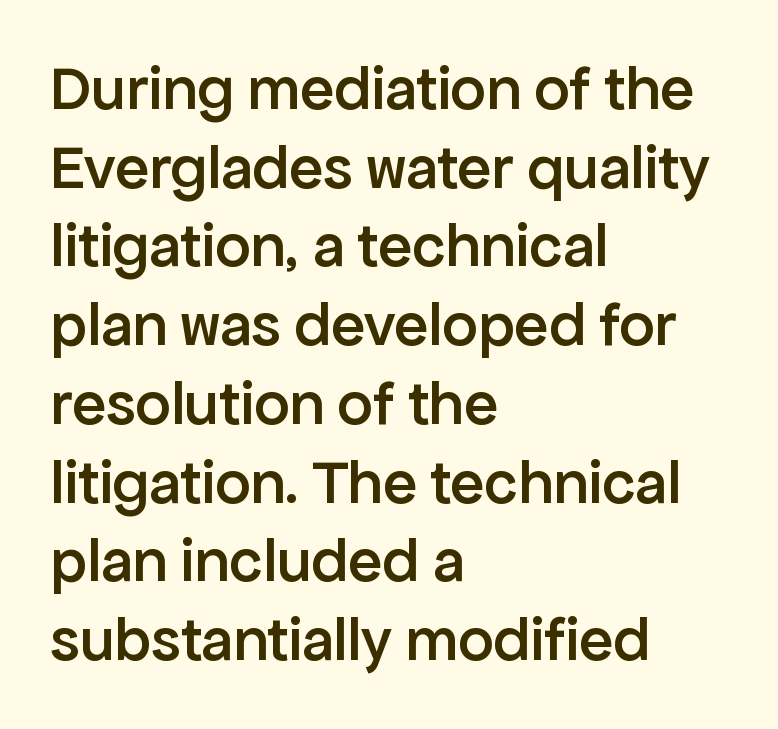
{"serif": "no", "italic": "no", "bold": "semi", "weight": "semibold", "width": "normal", "stroke_contrast": "low", "x_height": "medium", "monospaced": "no", "underline": "no", "align": "left", "line_spacing": "normal", "line_spacing_ratio": 1.25, "letter_spacing": "normal", "letter_spacing_em": 0.0, "glyph_px": 63}
